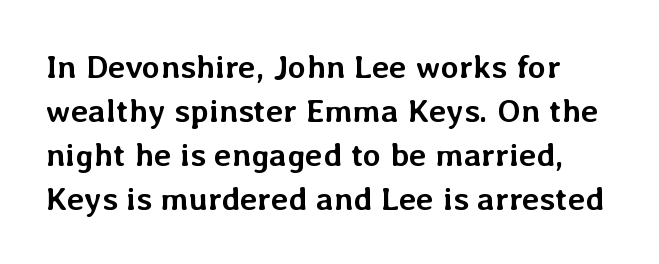
{"italic": "no", "bold": "yes", "weight": "semibold", "width": "normal", "stroke_contrast": "low", "x_height": "medium", "monospaced": "no", "underline": "no", "line_spacing": "normal", "line_spacing_ratio": 1.33, "letter_spacing": "normal", "letter_spacing_em": 0.0, "glyph_px": 33}
